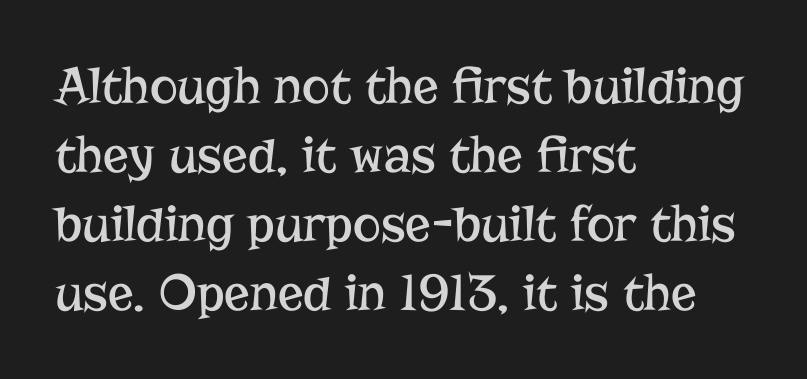
Visually the block forms a straight wall on the left and a jagged coastline on the right. Upright lettering throughout. Baseline-to-baseline distance is the conventional proportion of letter height. Any mark beneath the type? The region is blank. Check where the strokes stop: tiny serifs finish them off.
